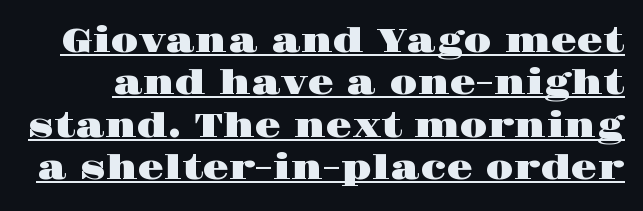
Q: Is the text italic (slanted)? A: No, it is upright.
Q: Is the typeface a serif or a sans-serif typeface? A: Serif.
Q: Is the text underlined? A: Yes.
Q: Is the spacing between letters normal or unusually wide? A: Normal.
Q: Is the spacing between lines tight, normal or loose? A: Normal.
Q: Width (condensed, normal, or wide)? A: Wide.
Q: Stroke contrast? A: High.
Q: x-height? A: Large.
Q: Monospaced? A: No.
